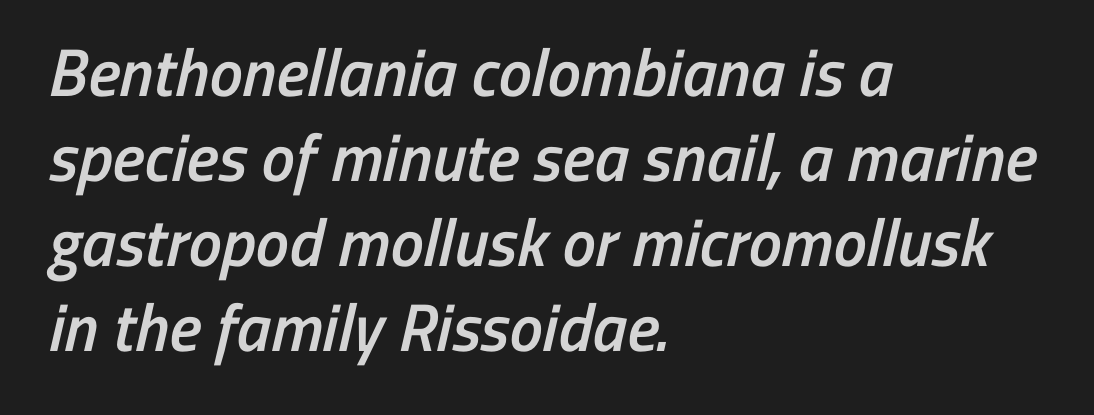
{"serif": "no", "bold": "semi", "weight": "semibold", "width": "condensed", "stroke_contrast": "low", "x_height": "medium", "monospaced": "no", "underline": "no", "align": "left", "line_spacing": "normal", "line_spacing_ratio": 1.27, "letter_spacing": "normal", "letter_spacing_em": 0.0, "glyph_px": 67}
